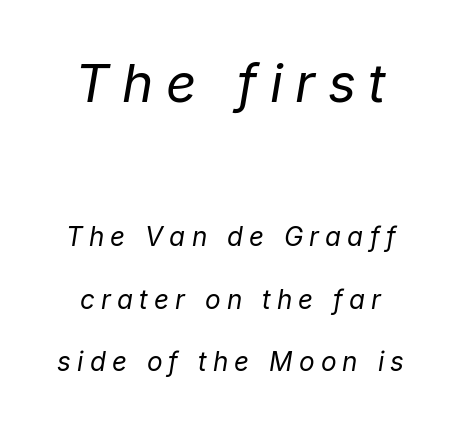
Q: Is the text bold? A: No.
Q: Is the text italic (slanted)? A: Yes, it leans right by about 9 degrees.
Q: Is the text underlined? A: No.
Q: Is the spacing between letters normal or unusually wide? A: Unusually wide.
Q: Is the spacing between lines tight, normal or loose? A: Loose.
Q: Which block of text is set in a larger size, the first (top) or the second (bottom)? A: The first (top) one.
Q: Width (condensed, normal, or wide)? A: Normal.
Q: Stroke contrast? A: Low.
Q: x-height? A: Medium.
Q: Monospaced? A: No.
